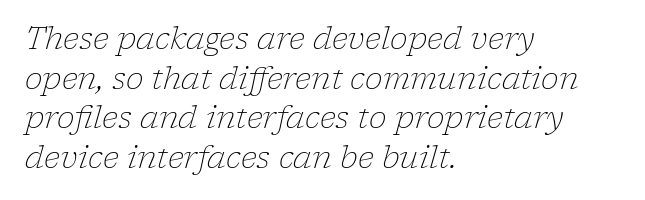
{"serif": "yes", "italic": "yes", "lean": "right", "slant_degrees": 17, "bold": "no", "weight": "light", "width": "normal", "stroke_contrast": "low", "x_height": "medium", "monospaced": "no", "underline": "no", "align": "left", "line_spacing": "normal", "line_spacing_ratio": 1.32, "letter_spacing": "normal", "letter_spacing_em": 0.0, "glyph_px": 30}
